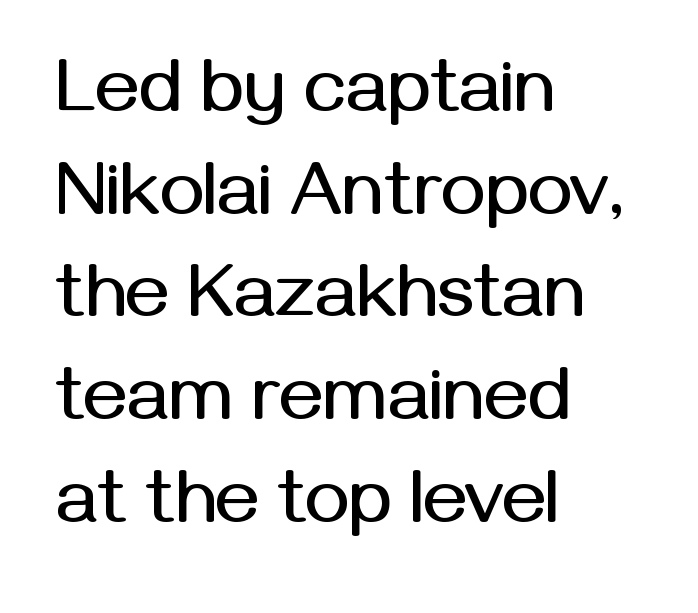
Q: Is the text italic (slanted)? A: No, it is upright.
Q: Is the typeface a serif or a sans-serif typeface? A: Sans-serif.
Q: Is the text underlined? A: No.
Q: How is the paragraph aligned? A: Left-aligned.
Q: Is the spacing between letters normal or unusually wide? A: Normal.
Q: Is the spacing between lines tight, normal or loose? A: Normal.
Q: Width (condensed, normal, or wide)? A: Normal.
Q: Stroke contrast? A: Medium.
Q: x-height? A: Medium.
Q: Monospaced? A: No.
